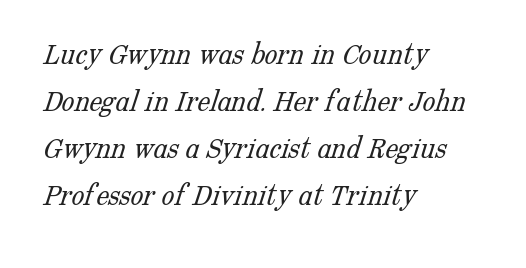
Q: Is the text bold? A: No.
Q: Is the typeface a serif or a sans-serif typeface? A: Serif.
Q: Is the text underlined? A: No.
Q: How is the paragraph aligned? A: Left-aligned.
Q: Is the spacing between letters normal or unusually wide? A: Normal.
Q: Is the spacing between lines tight, normal or loose? A: Normal.
Q: Width (condensed, normal, or wide)? A: Normal.
Q: Stroke contrast? A: Low.
Q: x-height? A: Medium.
Q: Monospaced? A: No.
